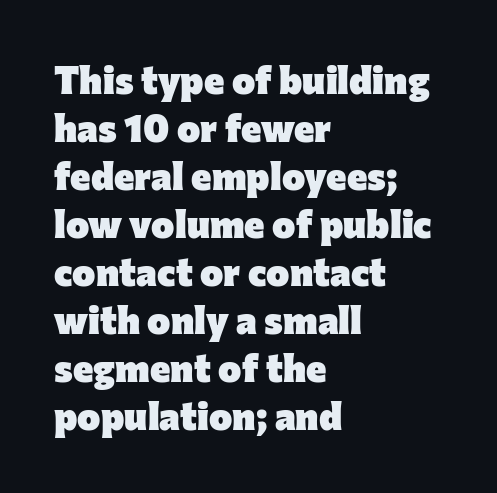
Q: Is the text bold? A: Yes.
Q: Is the text italic (slanted)? A: No, it is upright.
Q: Is the typeface a serif or a sans-serif typeface? A: Sans-serif.
Q: Is the text underlined? A: No.
Q: How is the paragraph aligned? A: Left-aligned.
Q: Is the spacing between letters normal or unusually wide? A: Normal.
Q: Width (condensed, normal, or wide)? A: Normal.
Q: Stroke contrast? A: Low.
Q: x-height? A: Medium.
Q: Monospaced? A: No.
